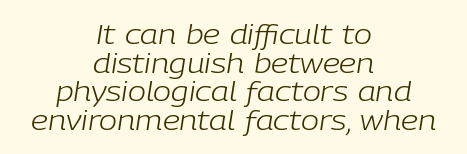
Q: Is the text bold? A: No.
Q: Is the text italic (slanted)? A: Yes, it leans right by about 9 degrees.
Q: Is the text underlined? A: No.
Q: How is the paragraph aligned? A: Centered.
Q: Is the spacing between letters normal or unusually wide? A: Normal.
Q: Is the spacing between lines tight, normal or loose? A: Tight.
